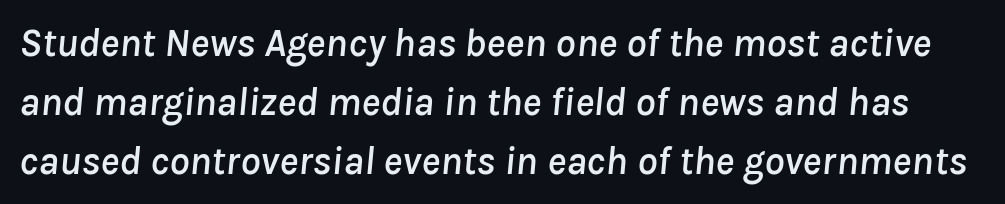
{"italic": "yes", "lean": "right", "slant_degrees": 8, "width": "normal", "stroke_contrast": "low", "x_height": "medium", "monospaced": "no", "underline": "no", "line_spacing": "normal", "line_spacing_ratio": 1.47, "letter_spacing": "normal", "letter_spacing_em": 0.0, "glyph_px": 40}
